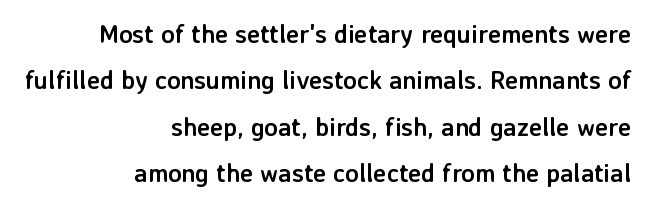
The image shows 25 px bold type, upright; set right-aligned, line spacing 1.86x, normal letter spacing, not underlined.
